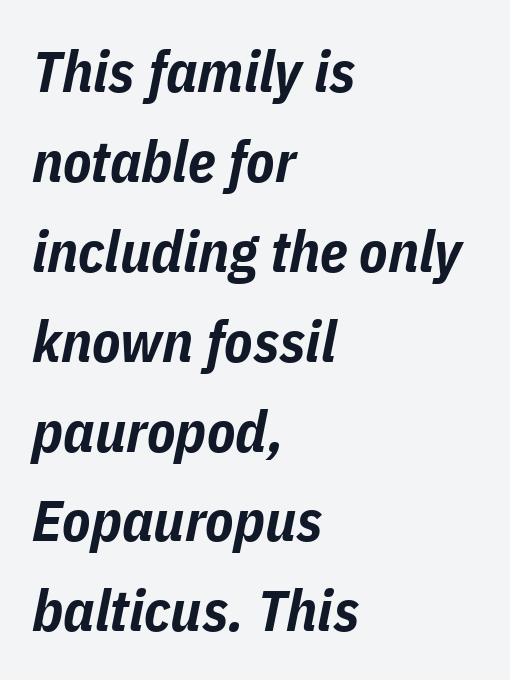
{"italic": "yes", "lean": "right", "slant_degrees": 11, "bold": "yes", "weight": "bold", "width": "condensed", "stroke_contrast": "low", "x_height": "medium", "monospaced": "no", "underline": "no", "align": "left", "line_spacing": "normal", "line_spacing_ratio": 1.55, "letter_spacing": "normal", "letter_spacing_em": 0.0, "glyph_px": 58}
